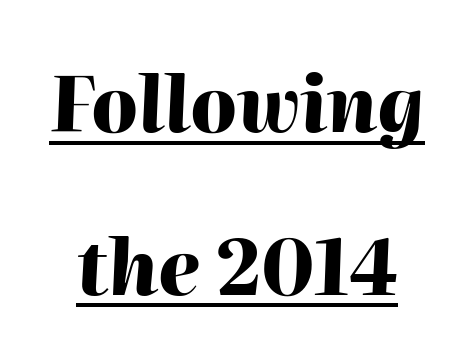
These lines are rendered in a variable-pitch font. Is there much room between lines? Yes — plenty of vertical air separates them. In terms of weight, the rendering is a true, heavy bold. The string is rendered with underlining switched on. Quick note: italic.
